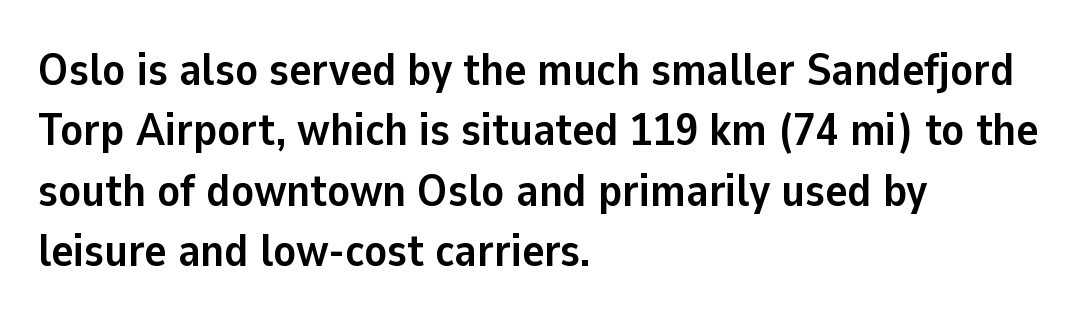
Q: Is the text bold? A: Yes.
Q: Is the text italic (slanted)? A: No, it is upright.
Q: Is the typeface a serif or a sans-serif typeface? A: Sans-serif.
Q: Is the text underlined? A: No.
Q: How is the paragraph aligned? A: Left-aligned.
Q: Is the spacing between letters normal or unusually wide? A: Normal.
Q: Is the spacing between lines tight, normal or loose? A: Normal.
Q: Width (condensed, normal, or wide)? A: Normal.
Q: Stroke contrast? A: Low.
Q: x-height? A: Medium.
Q: Monospaced? A: No.
